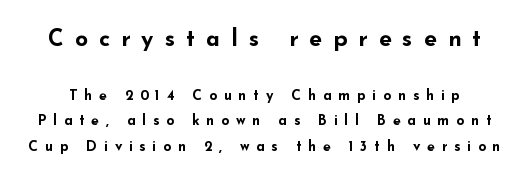
Honestly, the letter spacing is so wide it's the main thing you notice. A typesetter would mark this as roman, not italic. The zone under the glyphs is completely vacant. If you squint, the top block still reads clearly — it's the larger of the two. The characters look thick and weighty, a clear bold.
